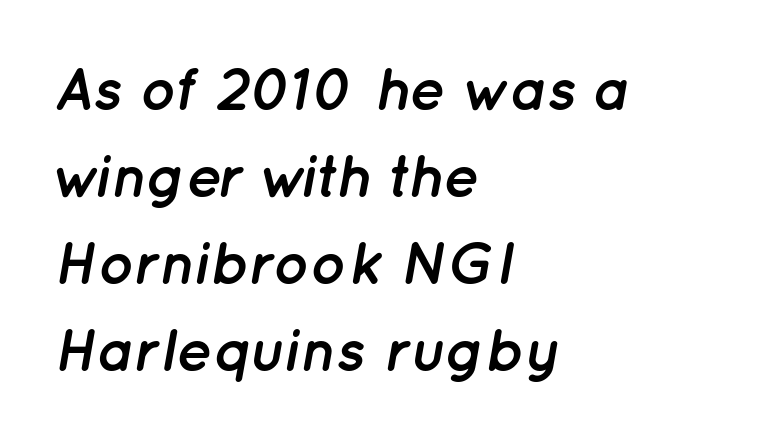
Q: Is the text bold? A: Yes.
Q: Is the text italic (slanted)? A: Yes, it leans right by about 12 degrees.
Q: Is the text underlined? A: No.
Q: How is the paragraph aligned? A: Left-aligned.
Q: Is the spacing between letters normal or unusually wide? A: Normal.
Q: Is the spacing between lines tight, normal or loose? A: Normal.
Q: Width (condensed, normal, or wide)? A: Normal.
Q: Stroke contrast? A: Low.
Q: x-height? A: Medium.
Q: Monospaced? A: No.
